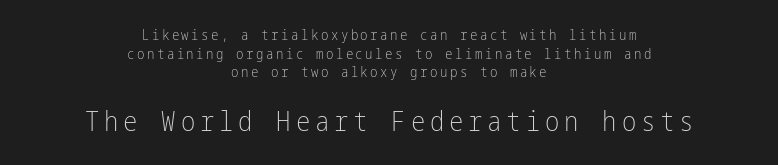
The image shows 27 px text type, upright; set centered, normal line spacing (1.33x), not underlined; the second (bottom) block is 1.93x larger.
